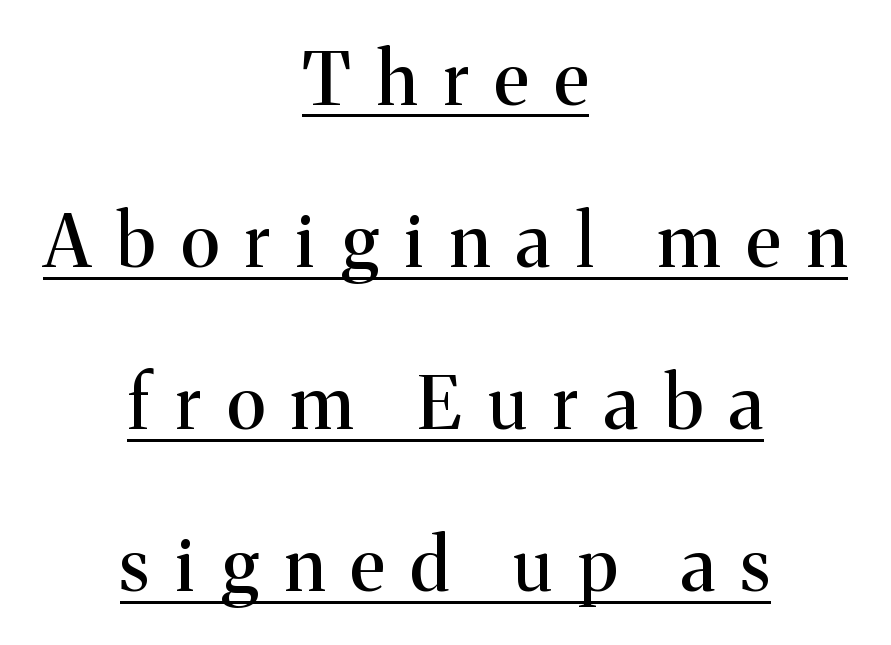
Each letter keeps its own natural width here, so spacing adapts to shape. The compositor balanced each line on the midline. The axis of the letterforms is exactly vertical. The vertical gap from one line to the next is large. This rendering features underlined lettering.
